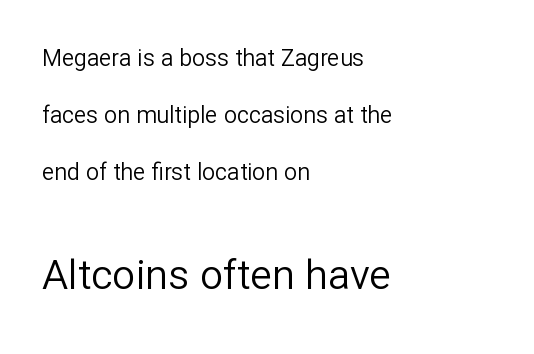
The image shows 41 px regular-weight sans-serif type, upright; set left-aligned, loose line spacing (2.48x), normal letter spacing, not underlined; the second (bottom) block is 1.78x larger; low stroke contrast and a medium x-height.
